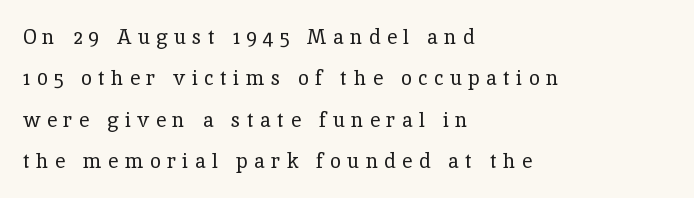
Reading down the block, your eye returns to a fixed left position each line. Spacing between characters has been opened up far beyond the box default. The font sits on the lighter half of the weight spectrum, regular included. Honestly, the rows look like they've been pulled way apart.
